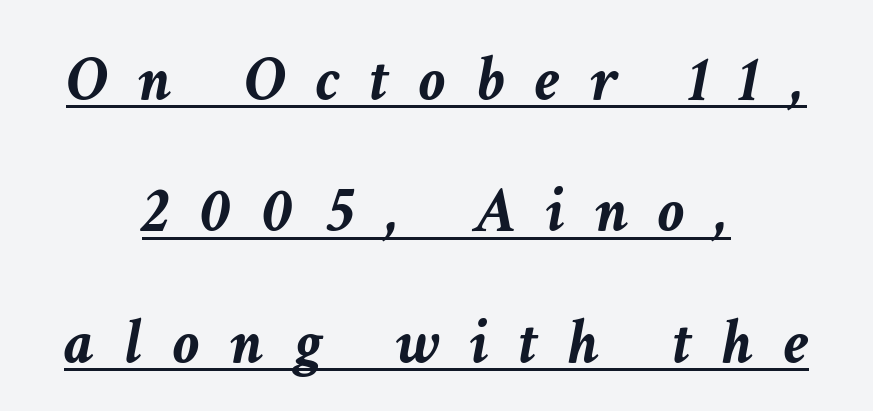
Q: Is the text bold? A: Yes.
Q: Is the text italic (slanted)? A: Yes, it leans right by about 11 degrees.
Q: Is the text underlined? A: Yes.
Q: How is the paragraph aligned? A: Centered.
Q: Is the spacing between letters normal or unusually wide? A: Unusually wide.
Q: Is the spacing between lines tight, normal or loose? A: Loose.
Q: Width (condensed, normal, or wide)? A: Normal.
Q: Stroke contrast? A: Low.
Q: x-height? A: Medium.
Q: Monospaced? A: No.
